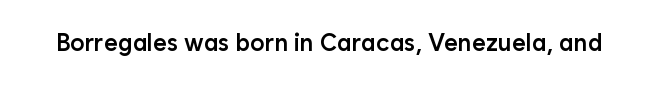
Q: Is the text bold? A: Semi-bold.
Q: Is the text italic (slanted)? A: No, it is upright.
Q: Is the text underlined? A: No.
Q: Is the spacing between letters normal or unusually wide? A: Normal.
